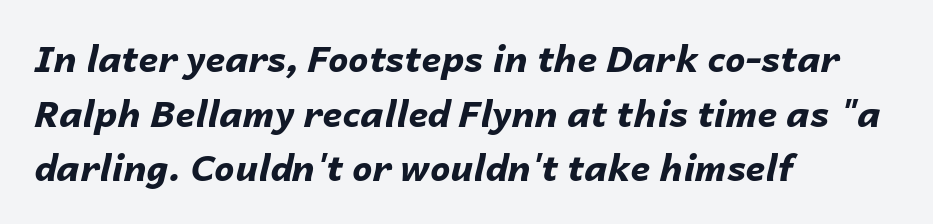
{"italic": "yes", "lean": "right", "slant_degrees": 14, "bold": "yes", "weight": "bold", "width": "normal", "stroke_contrast": "low", "x_height": "medium", "monospaced": "no", "underline": "no", "align": "left", "line_spacing": "normal", "line_spacing_ratio": 1.52, "letter_spacing": "normal", "letter_spacing_em": 0.0, "glyph_px": 36}
